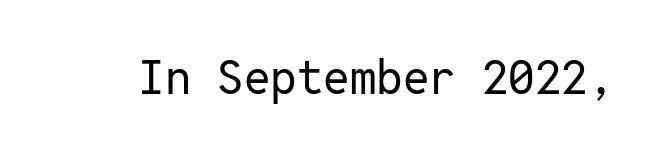
Q: Is the text bold? A: No.
Q: Is the text italic (slanted)? A: No, it is upright.
Q: Is the typeface a serif or a sans-serif typeface? A: Sans-serif.
Q: Is the text underlined? A: No.
Q: Is the spacing between letters normal or unusually wide? A: Normal.
Q: Width (condensed, normal, or wide)? A: Normal.
Q: Stroke contrast? A: Low.
Q: x-height? A: Medium.
Q: Monospaced? A: Yes.
